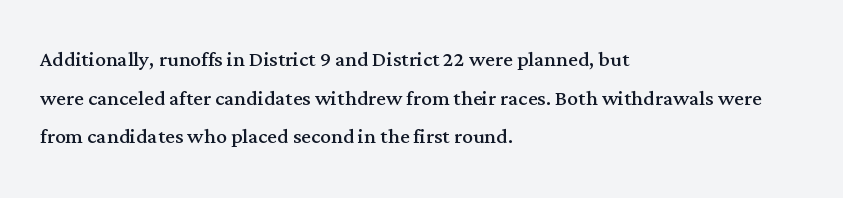
Q: Is the text bold? A: No.
Q: Is the text italic (slanted)? A: No, it is upright.
Q: Is the text underlined? A: No.
Q: How is the paragraph aligned? A: Left-aligned.
Q: Is the spacing between letters normal or unusually wide? A: Normal.
Q: Is the spacing between lines tight, normal or loose? A: Normal.
